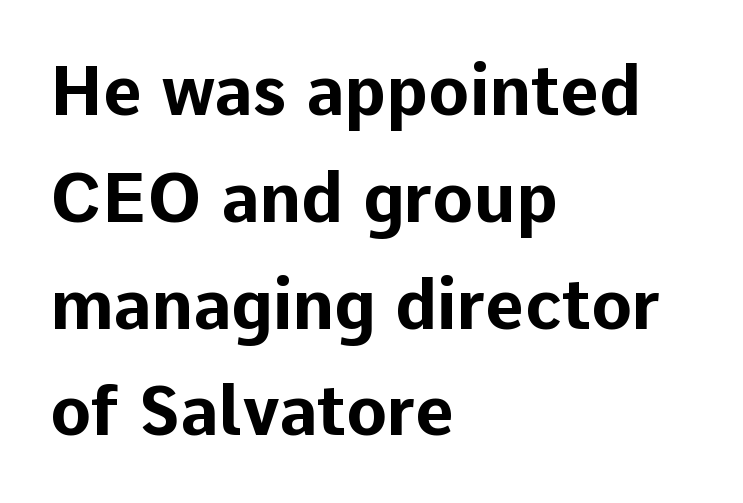
Posture: straight, roman, zero tilt. The font family rendered here belongs to the sans-serif group. The letters sit at their default tracking, neither squeezed nor spread. The words here are not underlined. The lines in this sample share a left origin and differ only in where they stop. The passage shown is typed in a proportional face where columns would drift.
